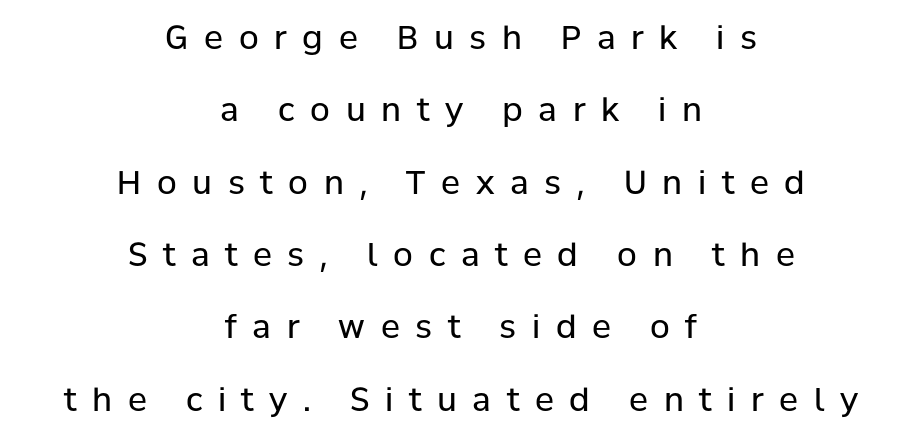
The image shows 32 px regular-weight sans-serif type, upright; set centered, loose line spacing (2.26x), unusually wide letter spacing (+0.49 em), not underlined; low stroke contrast and a medium x-height.
